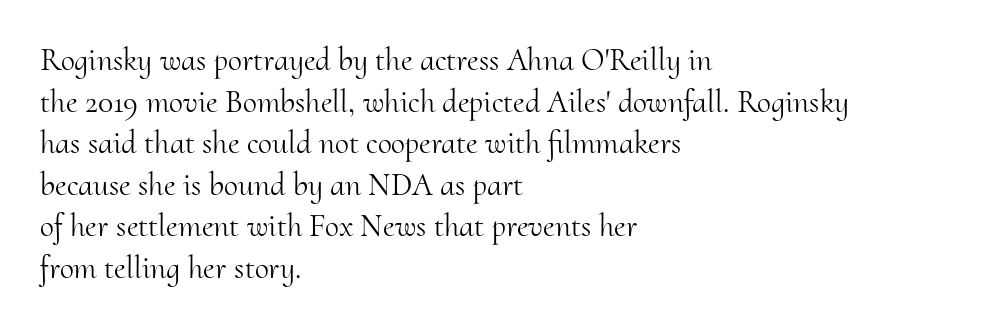
The image shows 32 px light serif type, upright; set left-aligned, normal line spacing (1.3x), normal letter spacing, not underlined; medium stroke contrast and a small x-height.
